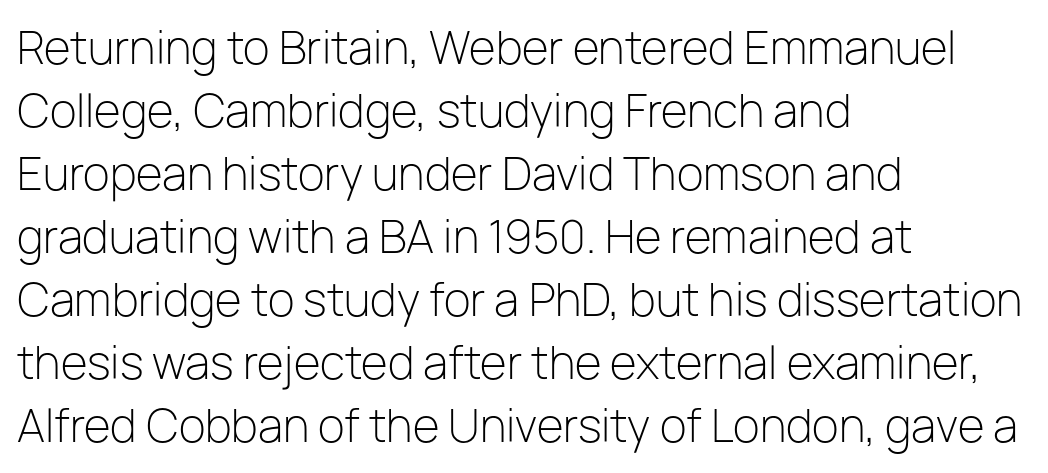
The image shows 44 px light sans-serif type, upright; set left-aligned, normal line spacing (1.43x), normal letter spacing, not underlined; low stroke contrast and a medium x-height.
